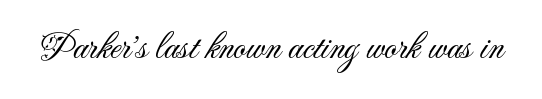
{"serif": "no", "bold": "no", "weight": "light", "width": "normal", "stroke_contrast": "medium", "x_height": "small", "monospaced": "no", "underline": "no", "letter_spacing": "normal", "letter_spacing_em": 0.0, "glyph_px": 38}
